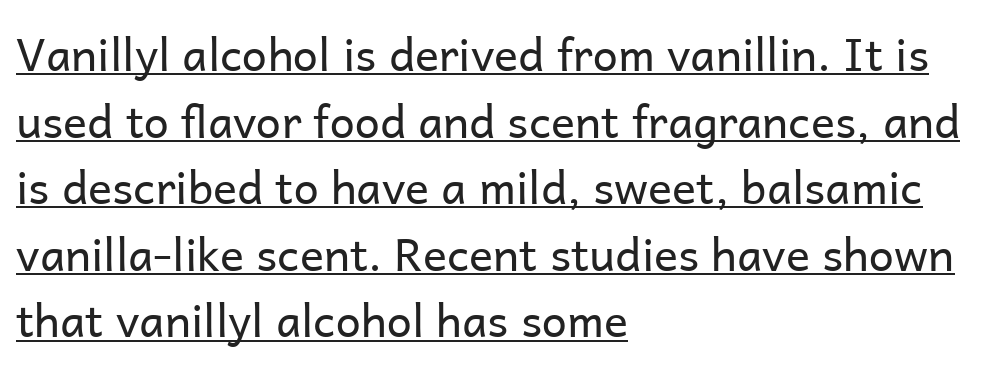
{"serif": "no", "italic": "no", "bold": "no", "weight": "regular", "width": "normal", "stroke_contrast": "low", "x_height": "medium", "monospaced": "no", "underline": "yes", "align": "left", "line_spacing": "normal", "line_spacing_ratio": 1.48, "letter_spacing": "normal", "letter_spacing_em": 0.0, "glyph_px": 45}
